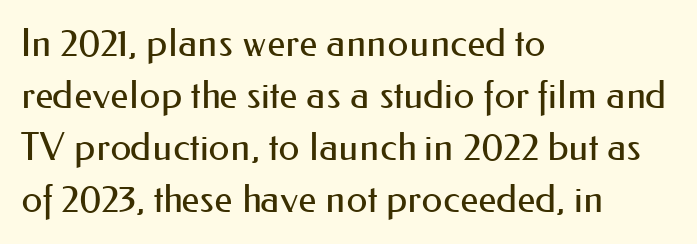
Q: Is the text bold? A: No.
Q: Is the text italic (slanted)? A: No, it is upright.
Q: Is the typeface a serif or a sans-serif typeface? A: Sans-serif.
Q: Is the text underlined? A: No.
Q: How is the paragraph aligned? A: Left-aligned.
Q: Is the spacing between letters normal or unusually wide? A: Normal.
Q: Is the spacing between lines tight, normal or loose? A: Normal.
Q: Width (condensed, normal, or wide)? A: Normal.
Q: Stroke contrast? A: Medium.
Q: x-height? A: Small.
Q: Monospaced? A: No.
